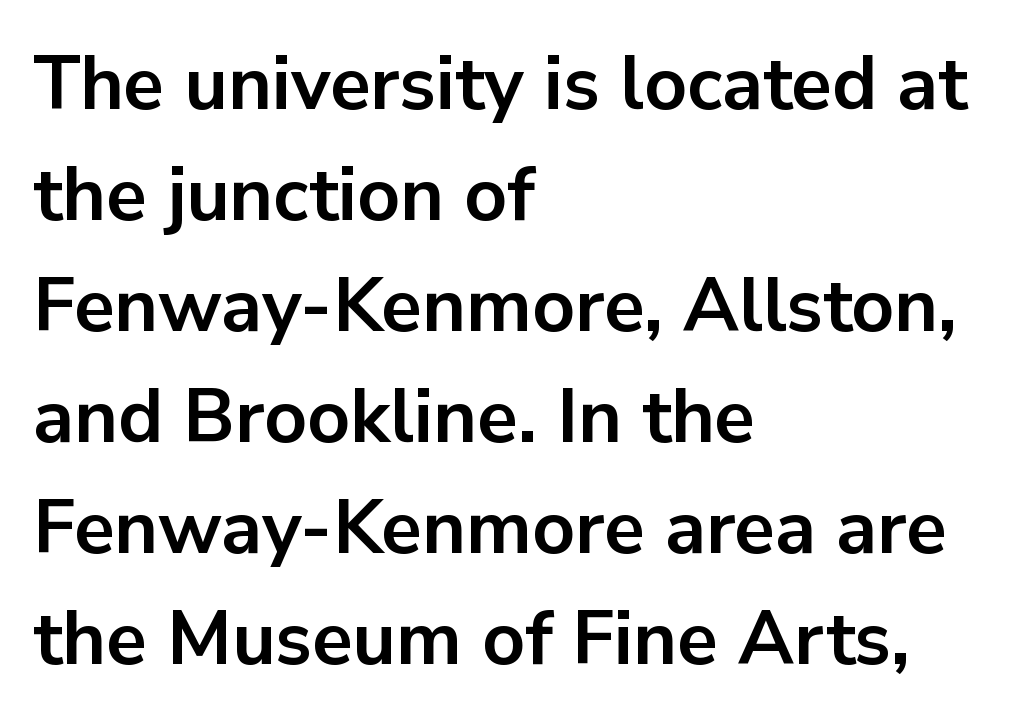
The type is set solid horizontally, with unmodified tracking. Rule under the text: the space is simply empty. Look at the stroke-to-counter ratio: heavy, a bold. Check where the strokes stop: nothing finishes them off — pure sans.
